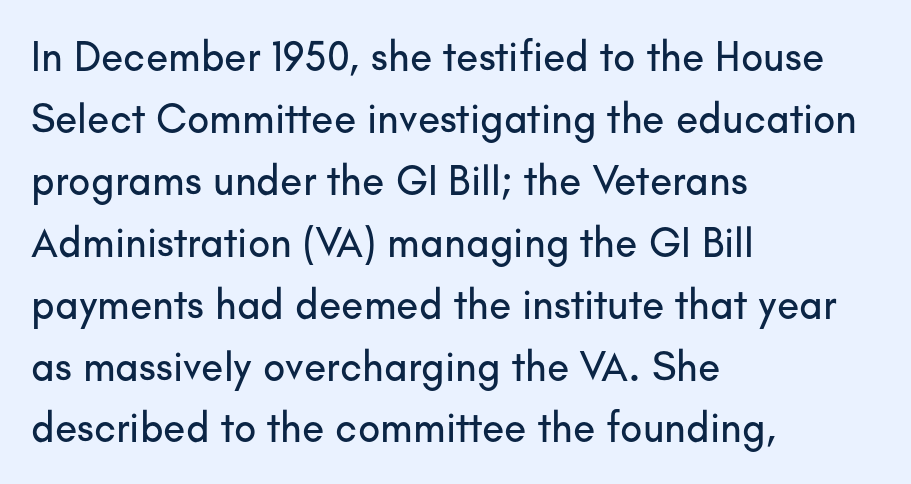
A bare baseline throughout the passage. Do the letters lean? They stand straight. Here the designer chose a conventional face with non-uniform glyph widths. The block of text has a typical density, with ordinary space between rows.
